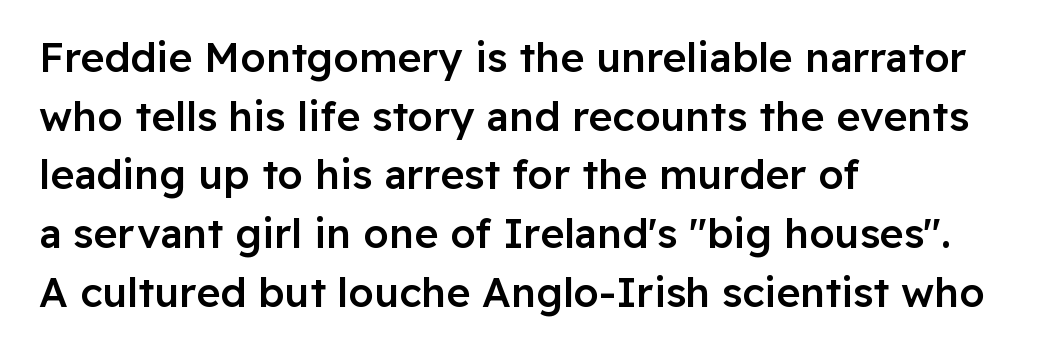
Varying glyph widths throughout — classic text-font behaviour. Stems and bowls a touch heavier than normal — semibold. Casual observation: everything's shoved over to the left. The gap between lines stays unmarked. Interline gaps are of average width in this sample.
